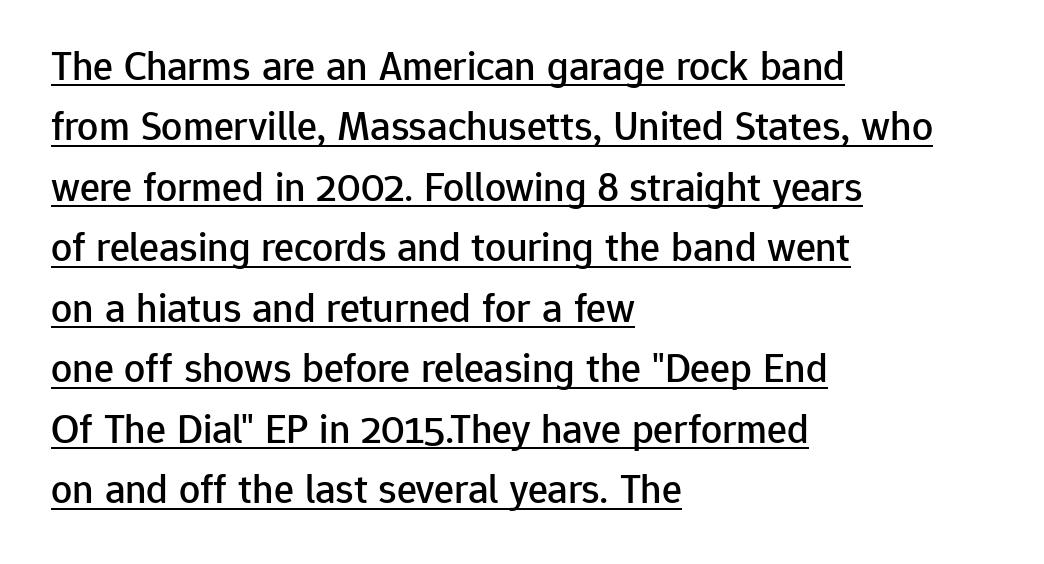
How are the letters spaced? Ordinarily, with no added tracking. Posture: vertical. The font family rendered here belongs to the sans-serif group. The vertical gap from one line to the next is medium. A typesetter would call this proportional, since set widths differ per character.
